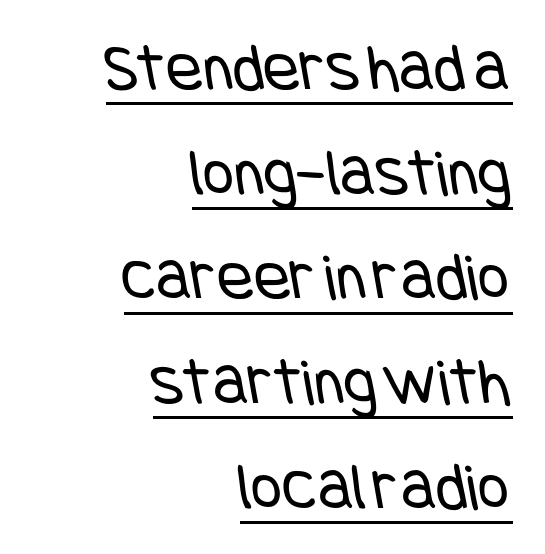
Q: Is the text bold? A: No.
Q: Is the typeface a serif or a sans-serif typeface? A: Sans-serif.
Q: Is the text underlined? A: Yes.
Q: How is the paragraph aligned? A: Right-aligned.
Q: Is the spacing between letters normal or unusually wide? A: Normal.
Q: Is the spacing between lines tight, normal or loose? A: Normal.
Q: Width (condensed, normal, or wide)? A: Condensed.
Q: Stroke contrast? A: Low.
Q: x-height? A: Large.
